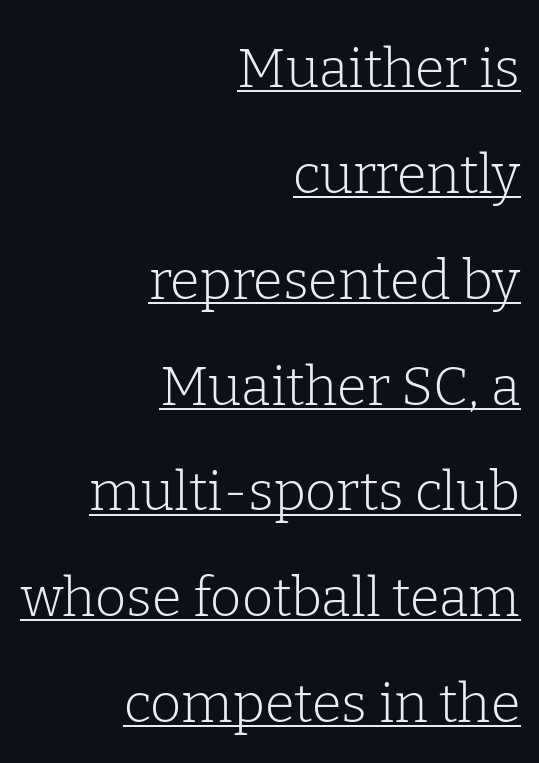
Q: Is the text bold? A: No.
Q: Is the text italic (slanted)? A: No, it is upright.
Q: Is the typeface a serif or a sans-serif typeface? A: Serif.
Q: Is the text underlined? A: Yes.
Q: How is the paragraph aligned? A: Right-aligned.
Q: Is the spacing between letters normal or unusually wide? A: Normal.
Q: Is the spacing between lines tight, normal or loose? A: Loose.
Q: Width (condensed, normal, or wide)? A: Normal.
Q: Stroke contrast? A: Low.
Q: x-height? A: Medium.
Q: Monospaced? A: No.
